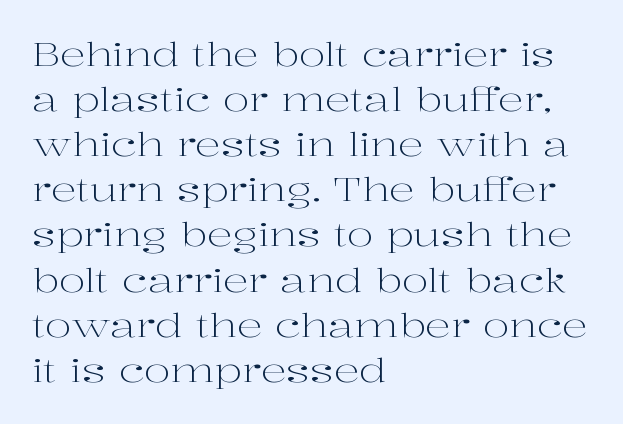
{"serif": "yes", "italic": "no", "bold": "no", "weight": "light", "width": "wide", "stroke_contrast": "high", "x_height": "medium", "monospaced": "no", "underline": "no", "align": "left", "line_spacing": "normal", "line_spacing_ratio": 1.41, "letter_spacing": "normal", "letter_spacing_em": 0.0, "glyph_px": 32}
